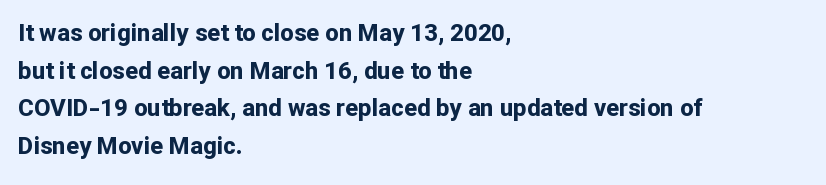
Heavy, bold letterforms. Quick note: underline off. The space between consecutive lines is moderate. This is roman type, the default non-slanted kind. The compositor pushed each line to the left boundary.
